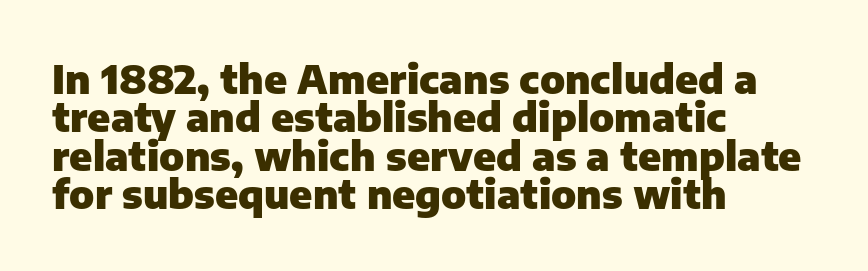
Q: Is the text bold? A: Yes.
Q: Is the text italic (slanted)? A: No, it is upright.
Q: Is the typeface a serif or a sans-serif typeface? A: Sans-serif.
Q: Is the text underlined? A: No.
Q: How is the paragraph aligned? A: Left-aligned.
Q: Is the spacing between letters normal or unusually wide? A: Normal.
Q: Is the spacing between lines tight, normal or loose? A: Tight.
Q: Width (condensed, normal, or wide)? A: Normal.
Q: Stroke contrast? A: Low.
Q: x-height? A: Medium.
Q: Monospaced? A: No.
